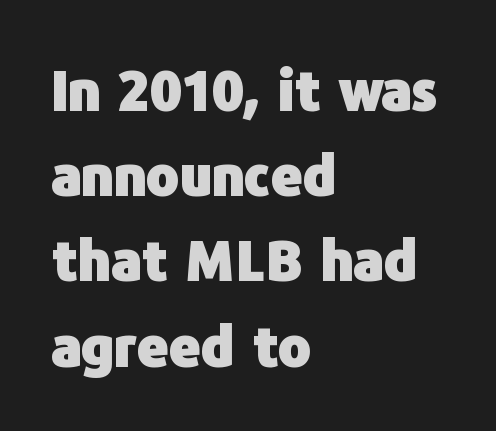
Q: Is the text bold? A: Yes.
Q: Is the text italic (slanted)? A: No, it is upright.
Q: Is the typeface a serif or a sans-serif typeface? A: Sans-serif.
Q: Is the text underlined? A: No.
Q: How is the paragraph aligned? A: Left-aligned.
Q: Is the spacing between letters normal or unusually wide? A: Normal.
Q: Is the spacing between lines tight, normal or loose? A: Normal.
Q: Width (condensed, normal, or wide)? A: Normal.
Q: Stroke contrast? A: Low.
Q: x-height? A: Medium.
Q: Monospaced? A: No.
